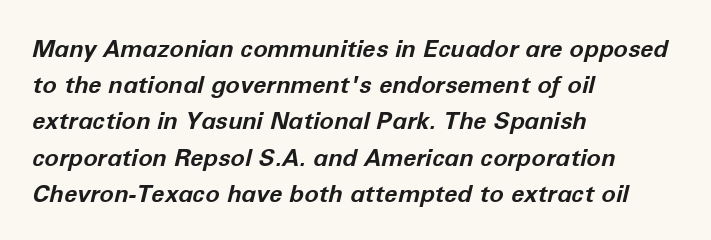
The image shows 24 px bold type, italic (leaning right); set left-aligned, normal line spacing (1.51x), normal letter spacing, not underlined.
